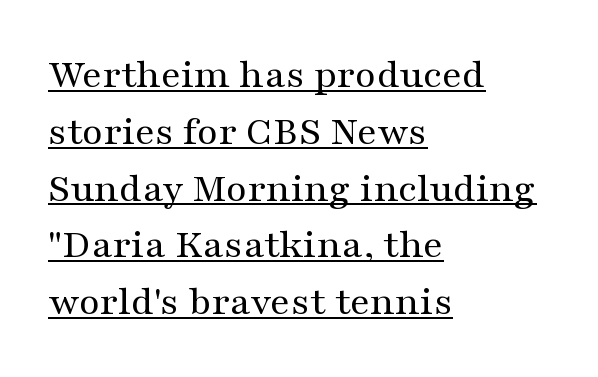
{"serif": "yes", "italic": "no", "bold": "no", "weight": "regular", "width": "wide", "stroke_contrast": "medium", "x_height": "medium", "monospaced": "no", "underline": "yes", "align": "left", "line_spacing": "normal", "line_spacing_ratio": 1.32, "letter_spacing": "normal", "letter_spacing_em": 0.0, "glyph_px": 43}
